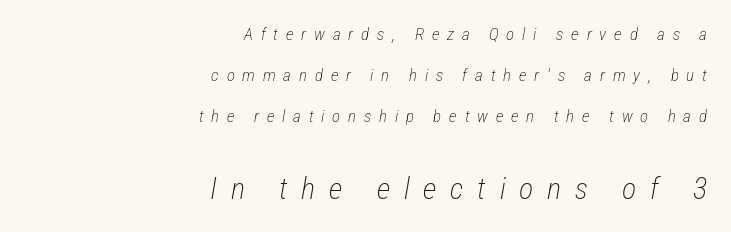
{"italic": "yes", "lean": "right", "slant_degrees": 12, "bold": "no", "weight": "light", "width": "condensed", "stroke_contrast": "low", "x_height": "medium", "monospaced": "no", "underline": "no", "align": "right", "line_spacing": "loose", "line_spacing_ratio": 2.42, "letter_spacing": "wide", "letter_spacing_em": 0.46, "larger_block": "second", "size_ratio": 1.76, "glyph_px": 30}
